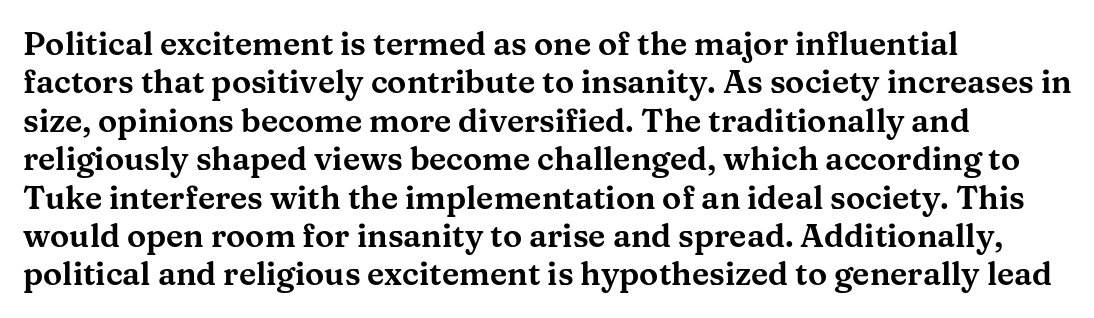
Q: Is the text italic (slanted)? A: No, it is upright.
Q: Is the typeface a serif or a sans-serif typeface? A: Serif.
Q: Is the text underlined? A: No.
Q: How is the paragraph aligned? A: Left-aligned.
Q: Is the spacing between letters normal or unusually wide? A: Normal.
Q: Width (condensed, normal, or wide)? A: Wide.
Q: Stroke contrast? A: Medium.
Q: x-height? A: Medium.
Q: Monospaced? A: No.
